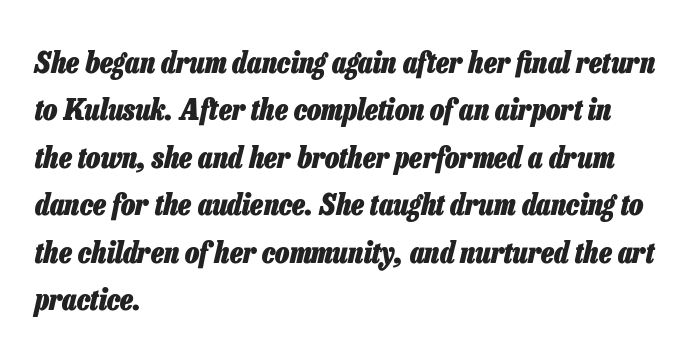
Q: Is the text bold? A: Yes.
Q: Is the text italic (slanted)? A: Yes, it leans right by about 13 degrees.
Q: Is the text underlined? A: No.
Q: How is the paragraph aligned? A: Left-aligned.
Q: Is the spacing between letters normal or unusually wide? A: Normal.
Q: Is the spacing between lines tight, normal or loose? A: Normal.
Q: Width (condensed, normal, or wide)? A: Condensed.
Q: Stroke contrast? A: Low.
Q: x-height? A: Medium.
Q: Monospaced? A: No.
